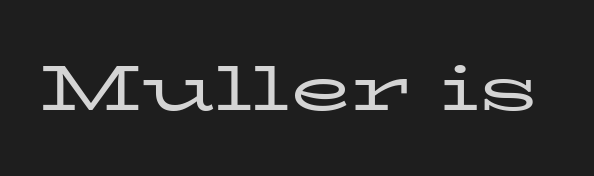
This rendering employs a face with finishing strokes, i.e., a serif. The lettering stays uniformly vertical, giving the passage a roman look. The characters are drawn with everyday or finer stroke widths. This sample has the flowing, uneven cadence of proportional lettering. Each row of text sits above clean, open space. Caption: standard tracking, unaltered.
